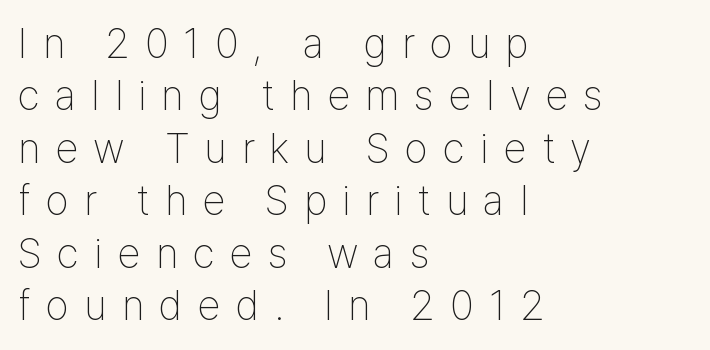
The tracking jumps out immediately: characters are airy and widely separated. Is this a sans? Yes — the strokes have no serifs. Compared with a centered layout, this one pins lines to the left instead. This is the regular roman posture of the typeface. The letters look calm and open, with moderate or lighter stems.
